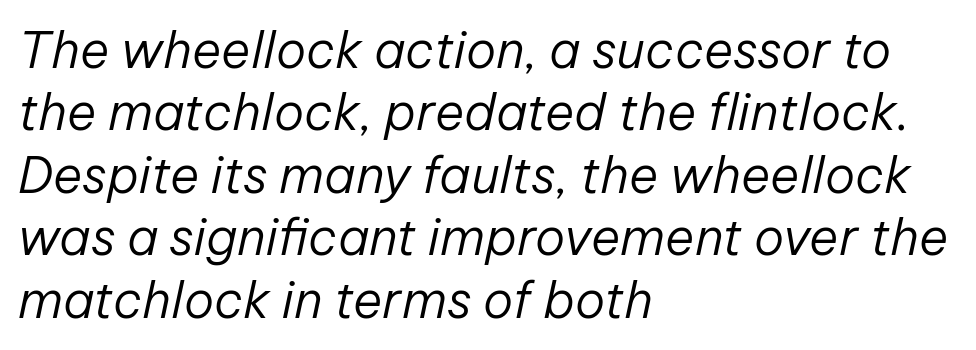
Q: Is the text bold? A: No.
Q: Is the text italic (slanted)? A: Yes, it leans right by about 12 degrees.
Q: Is the text underlined? A: No.
Q: How is the paragraph aligned? A: Left-aligned.
Q: Is the spacing between letters normal or unusually wide? A: Normal.
Q: Is the spacing between lines tight, normal or loose? A: Normal.
Q: Width (condensed, normal, or wide)? A: Normal.
Q: Stroke contrast? A: Low.
Q: x-height? A: Medium.
Q: Monospaced? A: No.
